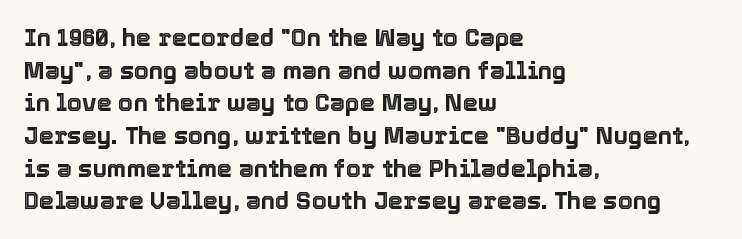
The vertical gap from one line to the next is medium. The rendering keeps characters at their native spacing. The axis of the letterforms is exactly vertical. Bare-footed words on every line. In CSS terms this would be text-align: left.
